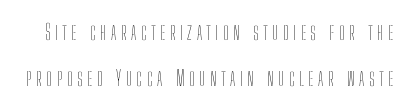
The image shows 21 px text type, upright; set loose line spacing (2.18x), unusually wide letter spacing (+0.22 em), not underlined.
